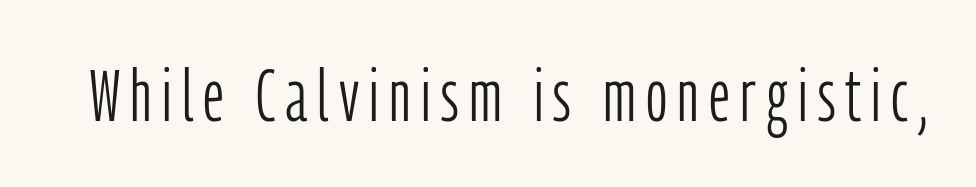
Q: Is the text bold? A: No.
Q: Is the text italic (slanted)? A: No, it is upright.
Q: Is the typeface a serif or a sans-serif typeface? A: Sans-serif.
Q: Is the text underlined? A: No.
Q: Width (condensed, normal, or wide)? A: Condensed.
Q: Stroke contrast? A: Low.
Q: x-height? A: Medium.
Q: Monospaced? A: No.
